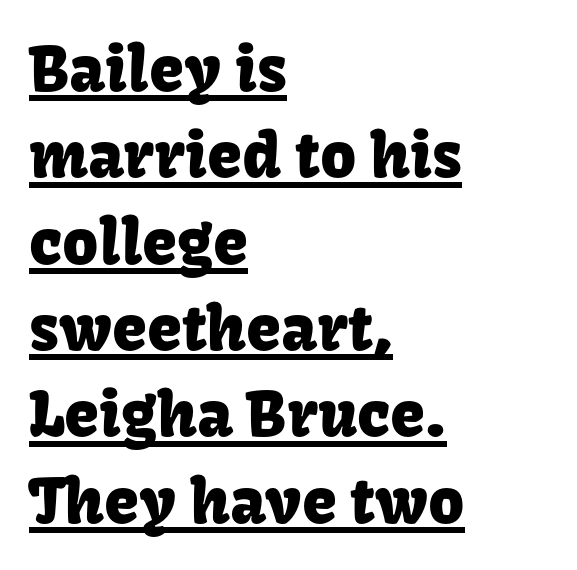
Does the copy run flush right? No — it runs flush left. Quick note: interline space is typical. Each letter keeps its own natural width here, so spacing adapts to shape. In terms of letterform style, serifs are entirely absent. The rendering keeps characters at their native spacing.
